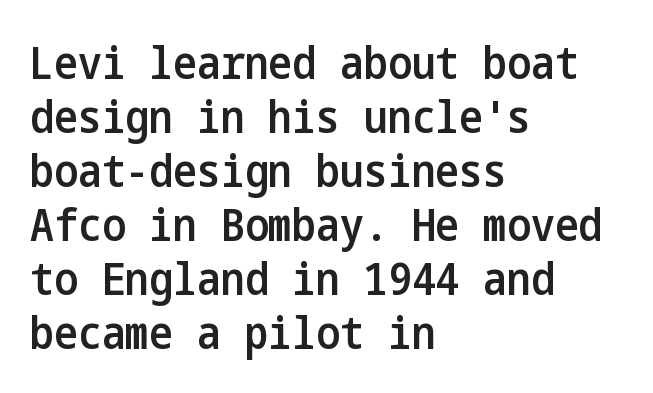
Q: Is the text bold? A: Semi-bold.
Q: Is the text italic (slanted)? A: No, it is upright.
Q: Is the typeface a serif or a sans-serif typeface? A: Sans-serif.
Q: Is the text underlined? A: No.
Q: How is the paragraph aligned? A: Left-aligned.
Q: Is the spacing between letters normal or unusually wide? A: Normal.
Q: Width (condensed, normal, or wide)? A: Condensed.
Q: Stroke contrast? A: Low.
Q: x-height? A: Medium.
